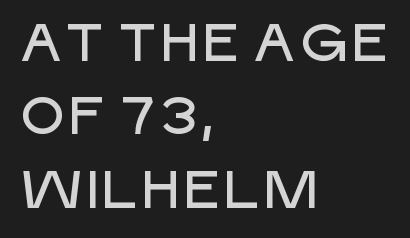
The image shows 52 px sans-serif type, upright; set left-aligned, normal line spacing (1.41x), normal letter spacing, not underlined; low stroke contrast and a large x-height.
